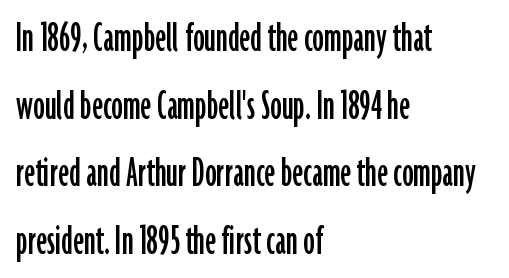
Upright lettering throughout. Honestly, the letter spacing is just normal — you wouldn't notice it. This sample is left-justified, so line endings fall wherever the words run out. The vertical gap from one line to the next is medium. Beneath every word, the page is bare. Character widths vary here, with narrow letters taking less room than wide ones.
